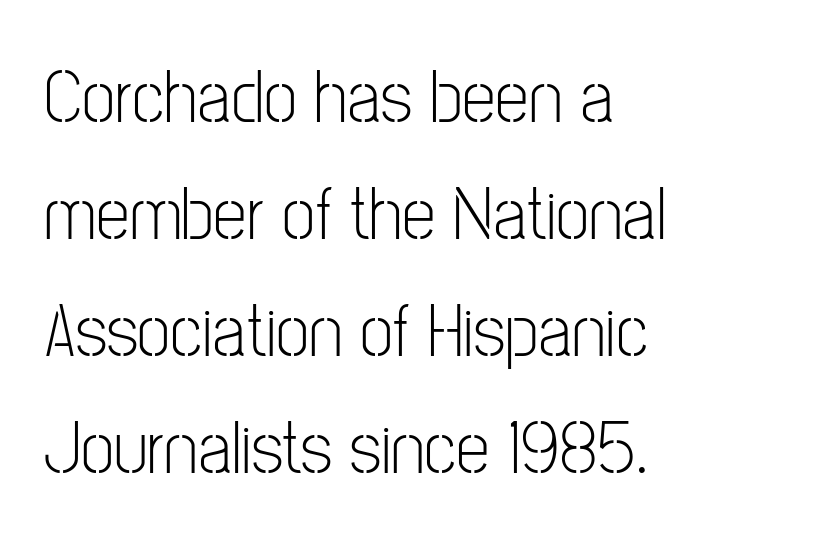
The image shows 76 px light, condensed sans-serif type, upright; set left-aligned, normal line spacing (1.54x), normal letter spacing, not underlined; low stroke contrast and a medium x-height.
